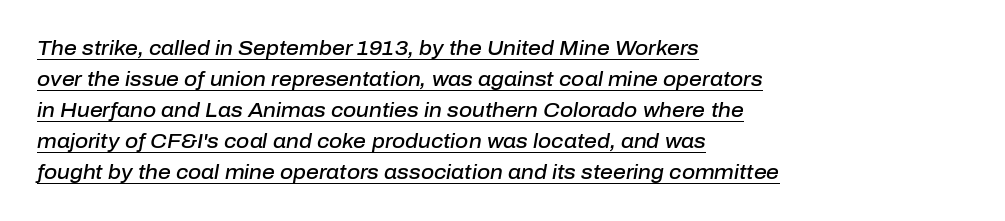
{"italic": "yes", "lean": "right", "slant_degrees": 10, "bold": "semi", "underline": "yes", "align": "left", "line_spacing": "normal", "line_spacing_ratio": 1.55, "letter_spacing": "normal", "letter_spacing_em": 0.0, "glyph_px": 20}
